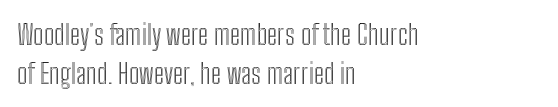
Q: Is the text italic (slanted)? A: No, it is upright.
Q: Is the text underlined? A: No.
Q: How is the paragraph aligned? A: Left-aligned.
Q: Is the spacing between letters normal or unusually wide? A: Normal.
Q: Is the spacing between lines tight, normal or loose? A: Normal.
Q: Width (condensed, normal, or wide)? A: Condensed.
Q: x-height? A: Medium.
Q: Monospaced? A: No.
